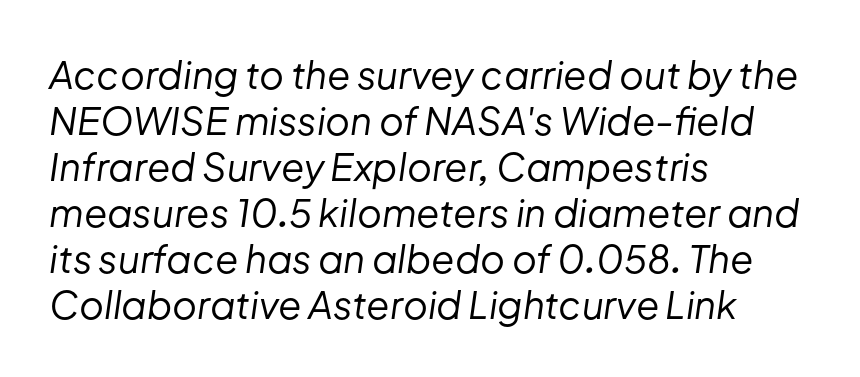
Q: Is the text bold? A: No.
Q: Is the text italic (slanted)? A: Yes, it leans right by about 8 degrees.
Q: Is the text underlined? A: No.
Q: How is the paragraph aligned? A: Left-aligned.
Q: Is the spacing between letters normal or unusually wide? A: Normal.
Q: Width (condensed, normal, or wide)? A: Normal.
Q: Stroke contrast? A: Low.
Q: x-height? A: Medium.
Q: Monospaced? A: No.
